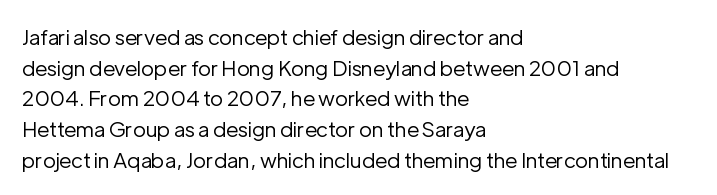
Q: Is the text bold? A: No.
Q: Is the text italic (slanted)? A: No, it is upright.
Q: Is the text underlined? A: No.
Q: How is the paragraph aligned? A: Left-aligned.
Q: Is the spacing between letters normal or unusually wide? A: Normal.
Q: Is the spacing between lines tight, normal or loose? A: Normal.
